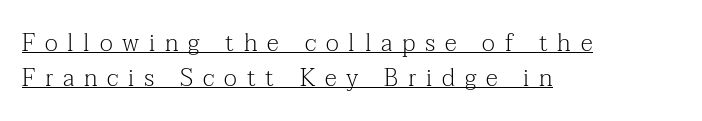
The image shows 24 px text type, upright; set left-aligned, normal line spacing (1.45x), unusually wide letter spacing (+0.41 em), underlined.
